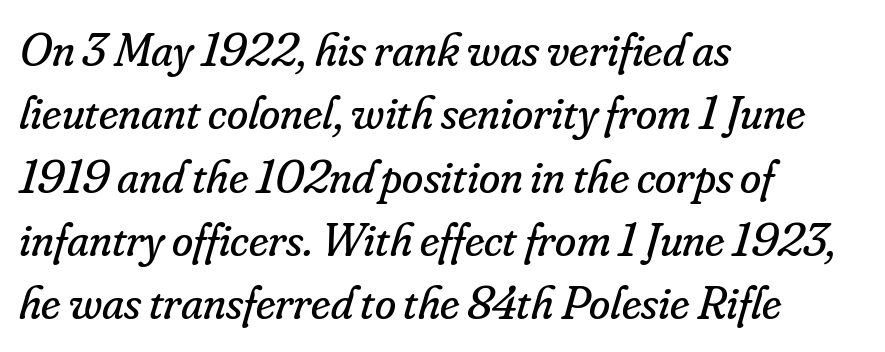
Q: Is the text bold? A: No.
Q: Is the text italic (slanted)? A: Yes, it leans right by about 16 degrees.
Q: Is the typeface a serif or a sans-serif typeface? A: Serif.
Q: Is the text underlined? A: No.
Q: How is the paragraph aligned? A: Left-aligned.
Q: Is the spacing between letters normal or unusually wide? A: Normal.
Q: Is the spacing between lines tight, normal or loose? A: Normal.
Q: Width (condensed, normal, or wide)? A: Normal.
Q: Stroke contrast? A: Low.
Q: x-height? A: Small.
Q: Monospaced? A: No.
